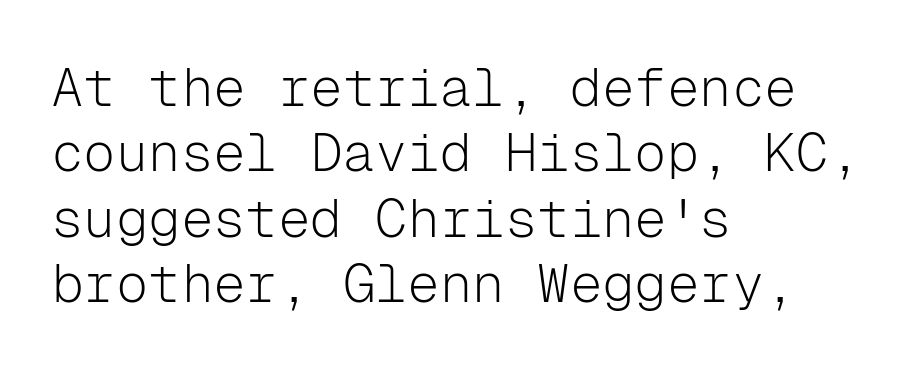
Q: Is the text bold? A: No.
Q: Is the text italic (slanted)? A: No, it is upright.
Q: Is the typeface a serif or a sans-serif typeface? A: Sans-serif.
Q: Is the text underlined? A: No.
Q: How is the paragraph aligned? A: Left-aligned.
Q: Is the spacing between letters normal or unusually wide? A: Normal.
Q: Width (condensed, normal, or wide)? A: Normal.
Q: Stroke contrast? A: Low.
Q: x-height? A: Medium.
Q: Monospaced? A: Yes.
